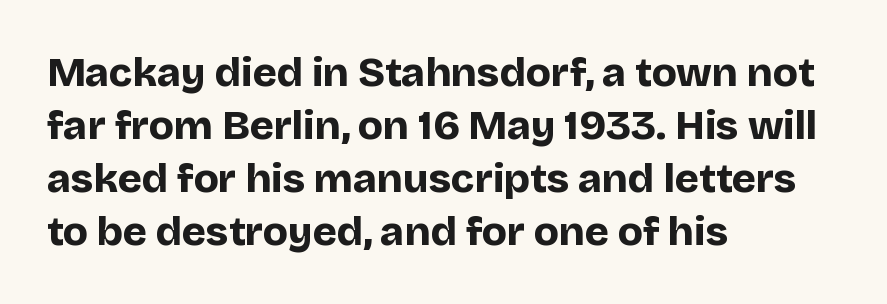
Character widths vary here, with narrow letters taking less room than wide ones. Font category for this specimen: sans-serif. The lettering holds an erect, upright posture throughout. Heavy, bold letterforms. Does the leading feel generous? No, just average.
